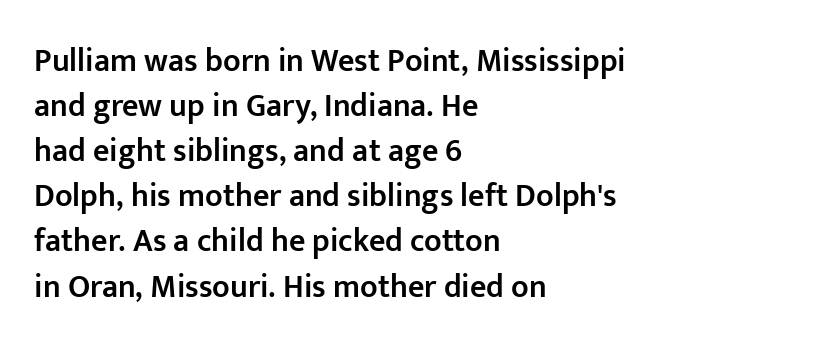
{"serif": "no", "italic": "no", "bold": "semi", "weight": "semibold", "width": "normal", "stroke_contrast": "low", "x_height": "medium", "monospaced": "no", "underline": "no", "align": "left", "line_spacing": "normal", "line_spacing_ratio": 1.41, "letter_spacing": "normal", "letter_spacing_em": 0.0, "glyph_px": 32}
